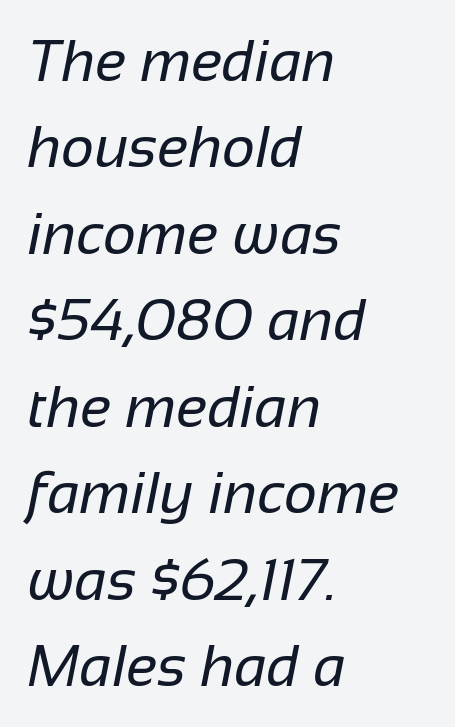
The image shows 58 px regular-weight sans-serif type; set left-aligned, normal line spacing (1.49x), normal letter spacing, not underlined; low stroke contrast and a medium x-height.
